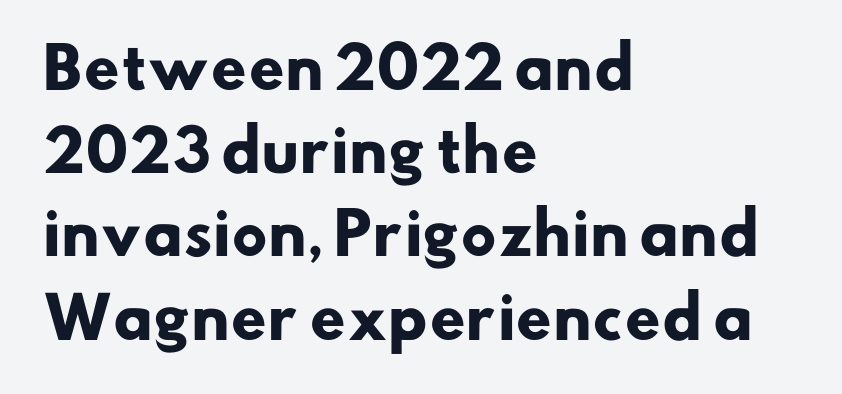
Q: Is the text bold? A: Yes.
Q: Is the typeface a serif or a sans-serif typeface? A: Sans-serif.
Q: Is the text underlined? A: No.
Q: How is the paragraph aligned? A: Left-aligned.
Q: Is the spacing between letters normal or unusually wide? A: Normal.
Q: Is the spacing between lines tight, normal or loose? A: Normal.
Q: Width (condensed, normal, or wide)? A: Normal.
Q: Stroke contrast? A: Low.
Q: x-height? A: Small.
Q: Monospaced? A: No.
